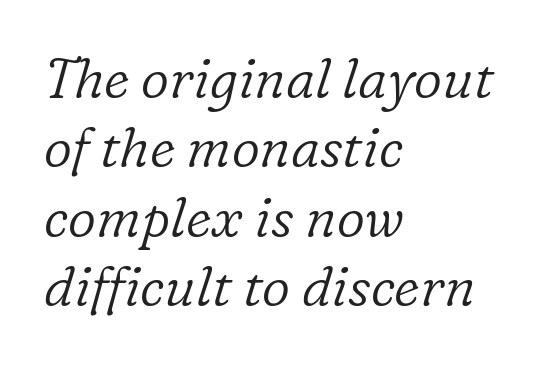
Q: Is the text bold? A: No.
Q: Is the text italic (slanted)? A: Yes, it leans right by about 16 degrees.
Q: Is the typeface a serif or a sans-serif typeface? A: Serif.
Q: Is the text underlined? A: No.
Q: How is the paragraph aligned? A: Left-aligned.
Q: Is the spacing between letters normal or unusually wide? A: Normal.
Q: Is the spacing between lines tight, normal or loose? A: Normal.
Q: Width (condensed, normal, or wide)? A: Normal.
Q: Stroke contrast? A: Low.
Q: x-height? A: Medium.
Q: Monospaced? A: No.
